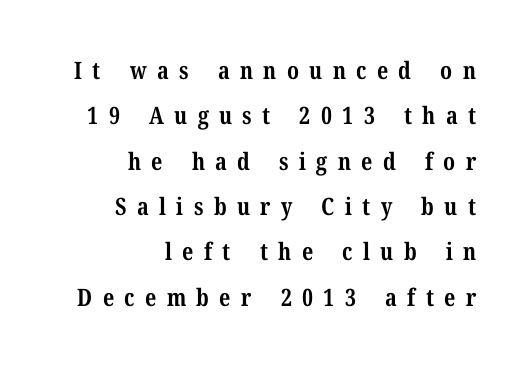
{"italic": "no", "bold": "yes", "underline": "no", "align": "right", "line_spacing_ratio": 1.89, "letter_spacing": "wide", "letter_spacing_em": 0.43, "glyph_px": 24}
